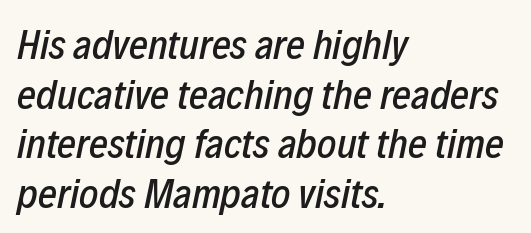
Q: Is the text italic (slanted)? A: Yes, it leans right by about 12 degrees.
Q: Is the text underlined? A: No.
Q: How is the paragraph aligned? A: Left-aligned.
Q: Is the spacing between letters normal or unusually wide? A: Normal.
Q: Width (condensed, normal, or wide)? A: Condensed.
Q: Stroke contrast? A: Low.
Q: x-height? A: Medium.
Q: Monospaced? A: No.
